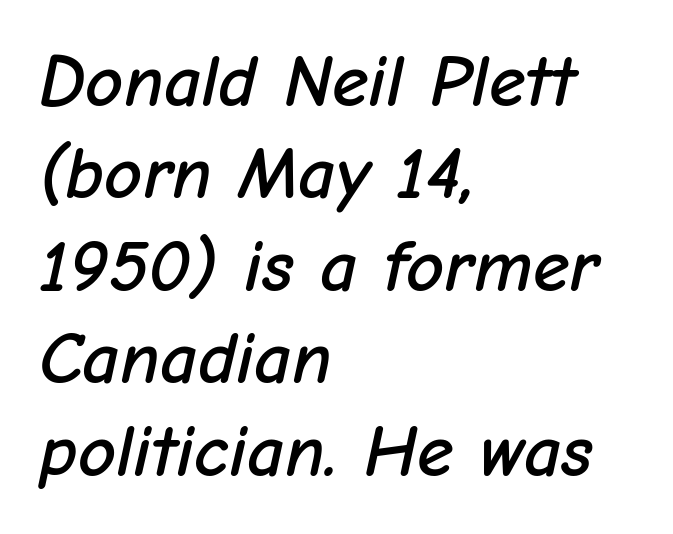
Q: Is the text italic (slanted)? A: Yes, it leans right by about 12 degrees.
Q: Is the text underlined? A: No.
Q: How is the paragraph aligned? A: Left-aligned.
Q: Is the spacing between letters normal or unusually wide? A: Normal.
Q: Is the spacing between lines tight, normal or loose? A: Normal.
Q: Width (condensed, normal, or wide)? A: Normal.
Q: Stroke contrast? A: Low.
Q: x-height? A: Medium.
Q: Monospaced? A: No.
